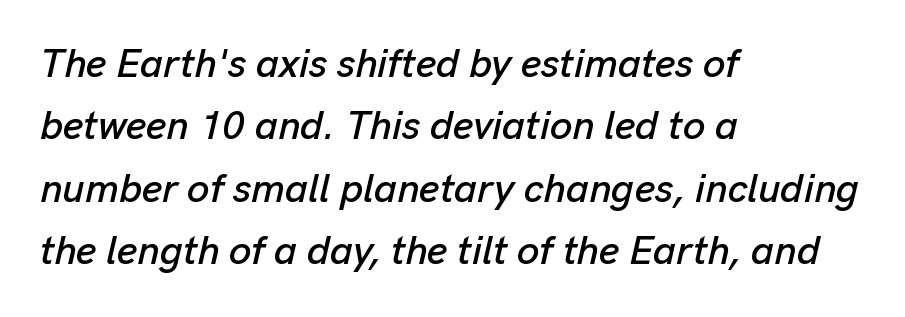
Q: Is the text italic (slanted)? A: Yes, it leans right by about 13 degrees.
Q: Is the text underlined? A: No.
Q: How is the paragraph aligned? A: Left-aligned.
Q: Is the spacing between letters normal or unusually wide? A: Normal.
Q: Is the spacing between lines tight, normal or loose? A: Normal.
Q: Width (condensed, normal, or wide)? A: Normal.
Q: Stroke contrast? A: Low.
Q: x-height? A: Medium.
Q: Monospaced? A: No.
